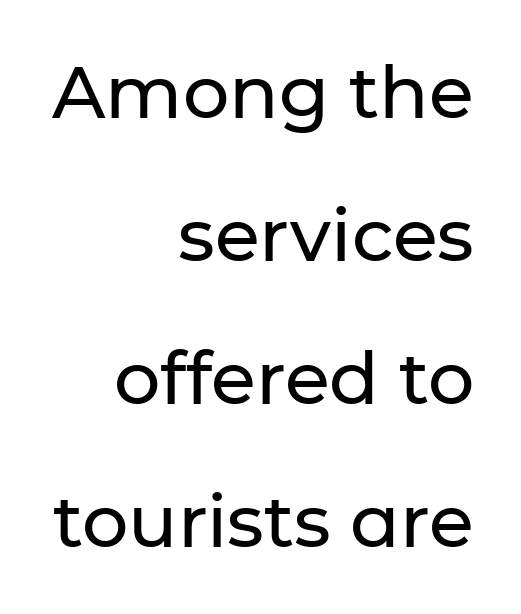
Q: Is the text italic (slanted)? A: No, it is upright.
Q: Is the typeface a serif or a sans-serif typeface? A: Sans-serif.
Q: Is the text underlined? A: No.
Q: How is the paragraph aligned? A: Right-aligned.
Q: Is the spacing between letters normal or unusually wide? A: Normal.
Q: Is the spacing between lines tight, normal or loose? A: Loose.
Q: Width (condensed, normal, or wide)? A: Normal.
Q: Stroke contrast? A: Low.
Q: x-height? A: Medium.
Q: Monospaced? A: No.
